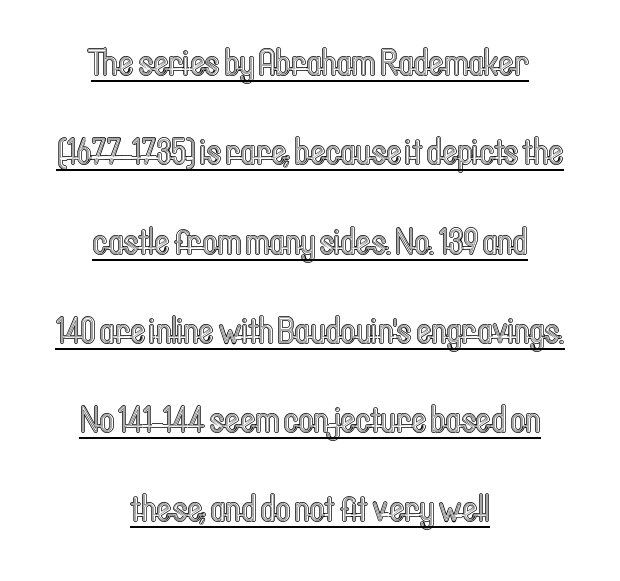
The image shows 36 px condensed type, upright; set centered, loose line spacing (2.48x), normal letter spacing, underlined; a medium x-height.
